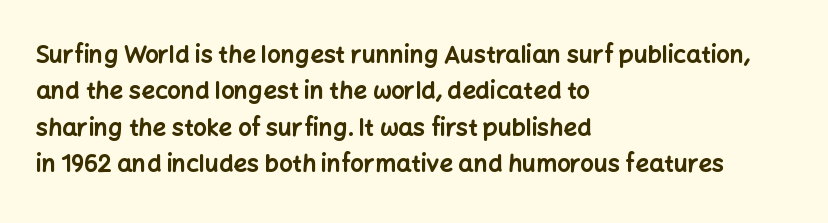
Q: Is the text bold? A: Yes.
Q: Is the text italic (slanted)? A: No, it is upright.
Q: Is the text underlined? A: No.
Q: How is the paragraph aligned? A: Left-aligned.
Q: Is the spacing between letters normal or unusually wide? A: Normal.
Q: Is the spacing between lines tight, normal or loose? A: Normal.
